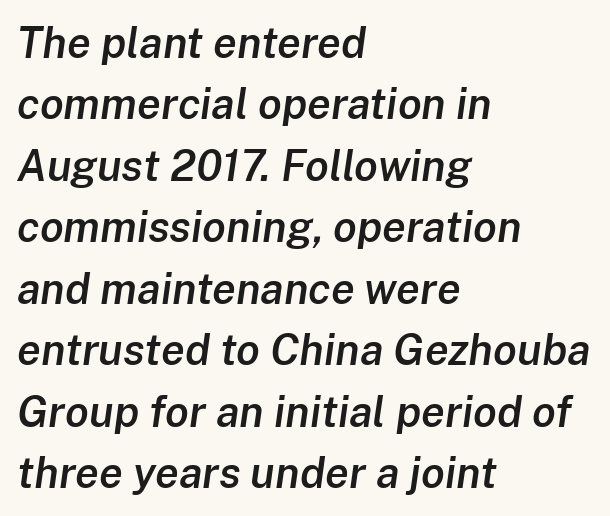
{"italic": "yes", "lean": "right", "slant_degrees": 8, "bold": "semi", "weight": "semibold", "width": "normal", "stroke_contrast": "low", "x_height": "medium", "monospaced": "no", "underline": "no", "align": "left", "line_spacing": "normal", "line_spacing_ratio": 1.43, "letter_spacing": "normal", "letter_spacing_em": 0.0, "glyph_px": 43}
